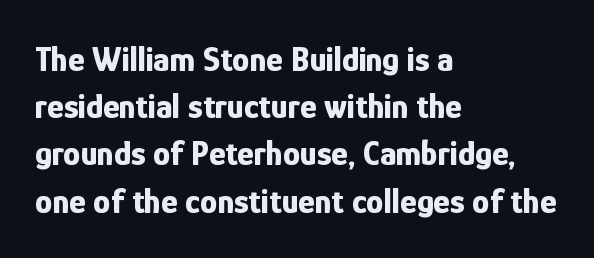
Each letter keeps its own natural width here, so spacing adapts to shape. Notice how the stems are strictly vertical — no italics here. Horizontally, the lines are justified to the leading edge only. The line texture is even and compact thanks to regular tracking. Nobody drew a line under any word here. Normally led — the rows are evenly, conventionally spaced.
